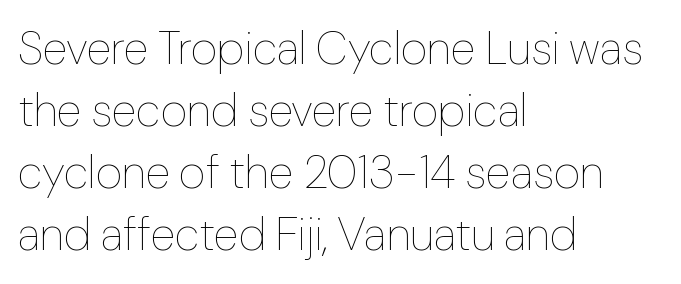
Q: Is the text bold? A: No.
Q: Is the text italic (slanted)? A: No, it is upright.
Q: Is the text underlined? A: No.
Q: How is the paragraph aligned? A: Left-aligned.
Q: Is the spacing between letters normal or unusually wide? A: Normal.
Q: Is the spacing between lines tight, normal or loose? A: Normal.
Q: Width (condensed, normal, or wide)? A: Normal.
Q: Stroke contrast? A: Low.
Q: x-height? A: Medium.
Q: Monospaced? A: No.
